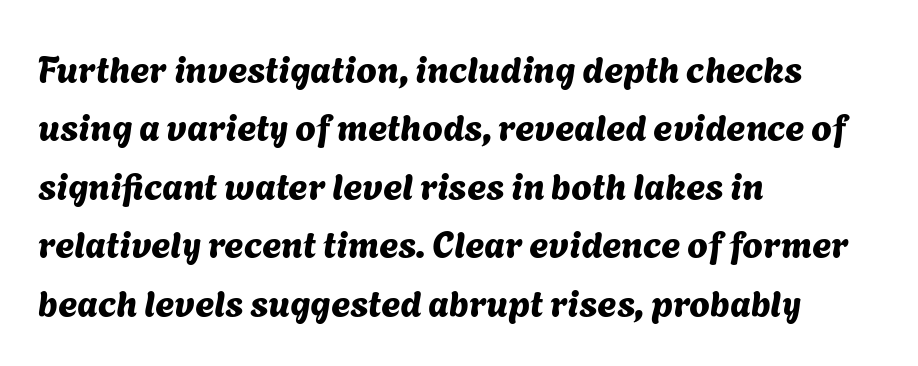
The image shows 37 px sans-serif type; set left-aligned, normal line spacing (1.58x), normal letter spacing, not underlined; medium stroke contrast and a medium x-height.
